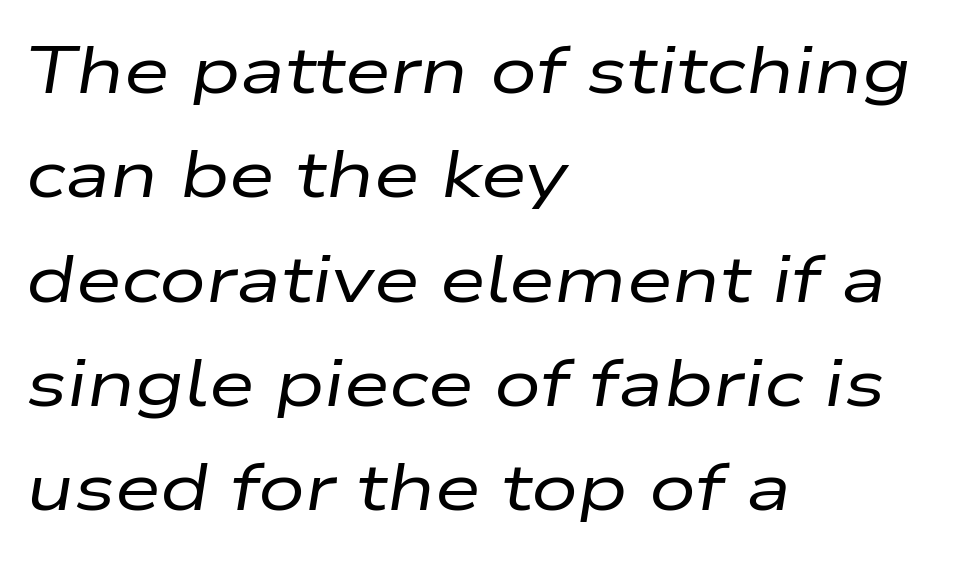
The image shows 66 px regular-weight, wide type, italic (leaning right); set left-aligned, normal line spacing (1.58x), normal letter spacing, not underlined; low stroke contrast and a medium x-height.
